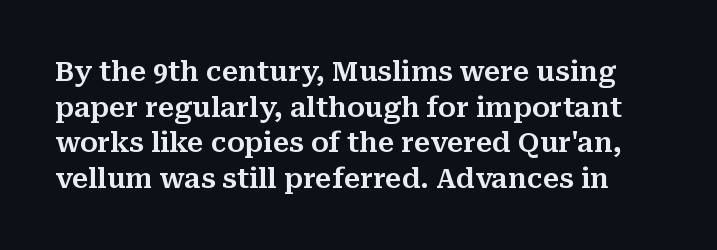
Quick note: underline off. The block of text has a typical density, with ordinary space between rows. This rendering leaves character spacing at its baseline value. This is the regular roman posture of the typeface.
